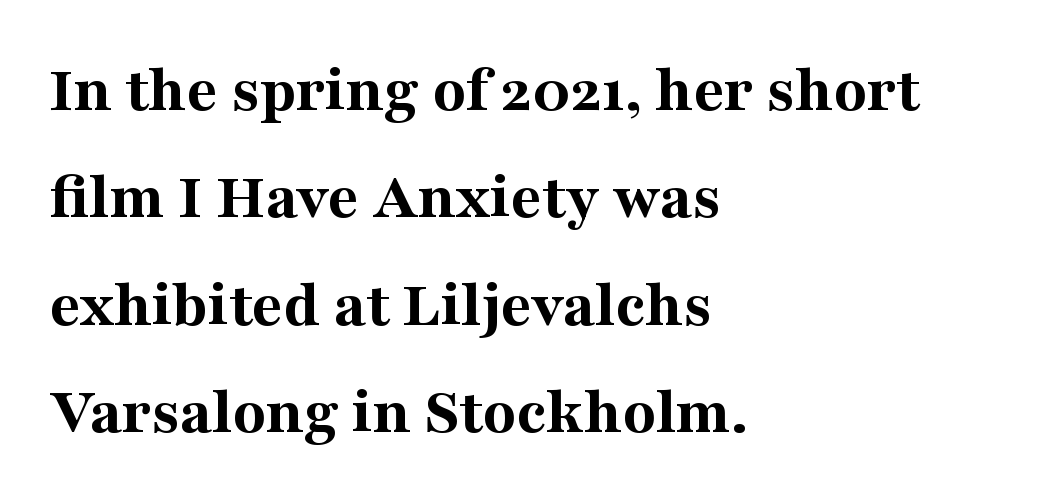
Q: Is the text bold? A: Yes.
Q: Is the text italic (slanted)? A: No, it is upright.
Q: Is the typeface a serif or a sans-serif typeface? A: Serif.
Q: Is the text underlined? A: No.
Q: How is the paragraph aligned? A: Left-aligned.
Q: Is the spacing between letters normal or unusually wide? A: Normal.
Q: Is the spacing between lines tight, normal or loose? A: Normal.
Q: Width (condensed, normal, or wide)? A: Normal.
Q: Stroke contrast? A: Medium.
Q: x-height? A: Medium.
Q: Monospaced? A: No.
